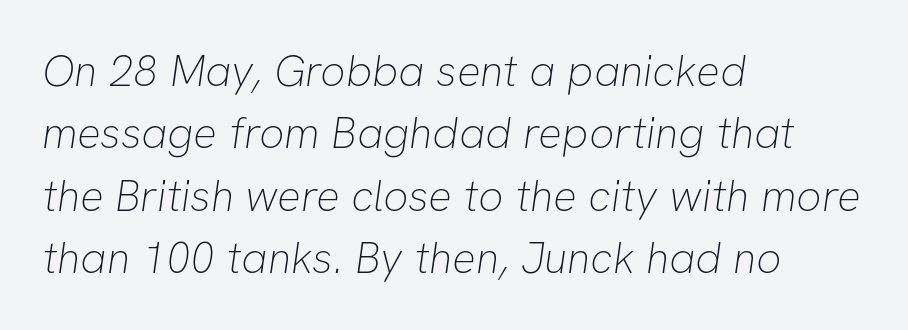
The image shows 44 px thin sans-serif type; set left-aligned, normal line spacing (1.42x), normal letter spacing, not underlined; low stroke contrast and a medium x-height.
